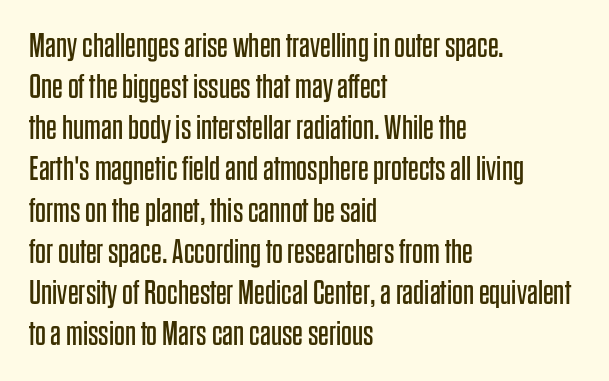
Q: Is the text bold? A: No.
Q: Is the text italic (slanted)? A: No, it is upright.
Q: Is the typeface a serif or a sans-serif typeface? A: Sans-serif.
Q: Is the text underlined? A: No.
Q: How is the paragraph aligned? A: Left-aligned.
Q: Is the spacing between letters normal or unusually wide? A: Normal.
Q: Width (condensed, normal, or wide)? A: Condensed.
Q: Stroke contrast? A: Low.
Q: x-height? A: Large.
Q: Monospaced? A: No.
